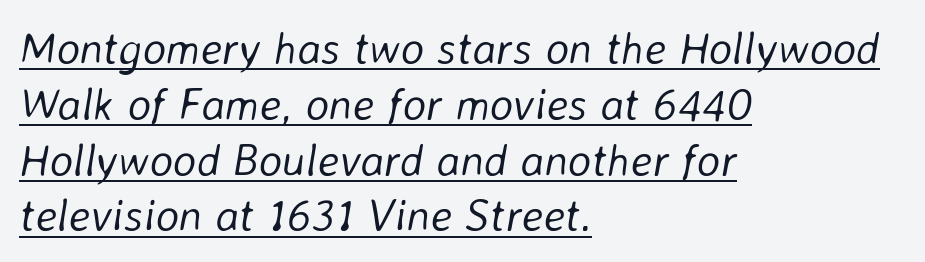
The image shows 45 px light type, italic (leaning right); set left-aligned, line spacing 1.24x, normal letter spacing, underlined; low stroke contrast and a medium x-height.
